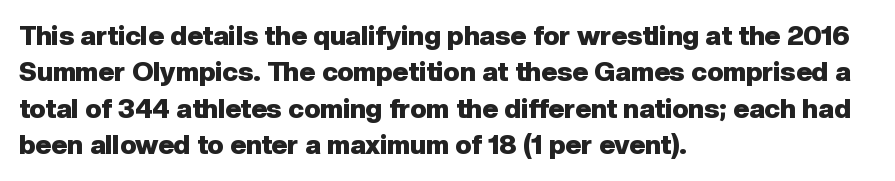
The lettering stays uniformly vertical, giving the passage a roman look. Letters rest on an invisible, unmarked baseline. This block has exactly the height ordinary leading produces. Spacing between characters is what you'd get straight out of the box. Notice how thick the strokes are: this is what a full bold looks like.
